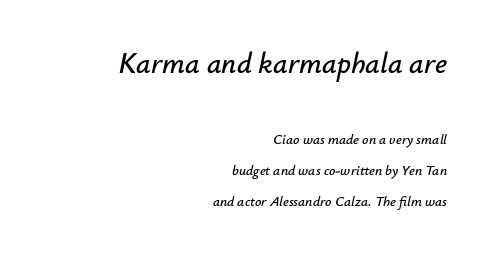
The face used here appears at its bigger size in the upper chunk. The specimen reads as italic at a glance. Is the block centered? No — it sits flush against the right margin. The rendering uses natural spacing where letterforms have individual widths. The string is rendered with underlining switched off. Observe the ordinary spacing: letters are neighbours, not strangers.
